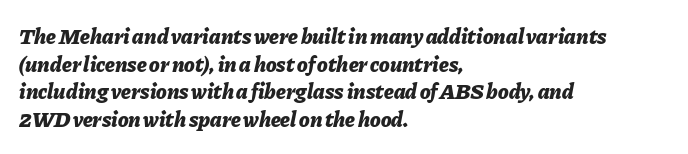
The image shows 22 px bold type, italic (leaning right); set left-aligned, normal line spacing (1.26x), normal letter spacing, not underlined.
